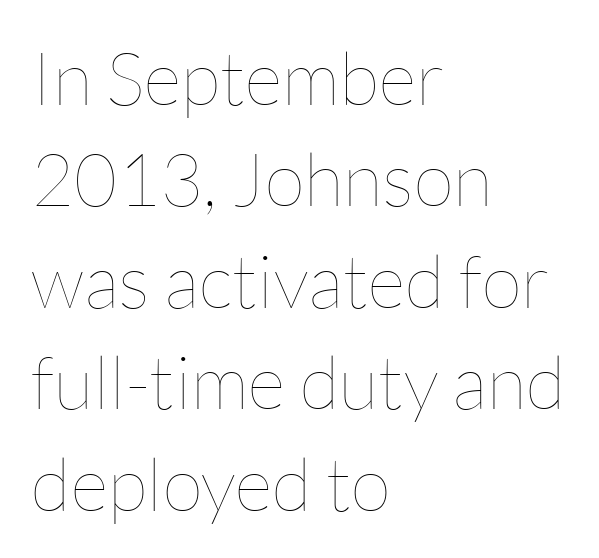
Q: Is the text bold? A: No.
Q: Is the text italic (slanted)? A: No, it is upright.
Q: Is the text underlined? A: No.
Q: How is the paragraph aligned? A: Left-aligned.
Q: Is the spacing between letters normal or unusually wide? A: Normal.
Q: Is the spacing between lines tight, normal or loose? A: Normal.
Q: Width (condensed, normal, or wide)? A: Normal.
Q: Stroke contrast? A: Low.
Q: x-height? A: Medium.
Q: Monospaced? A: No.
